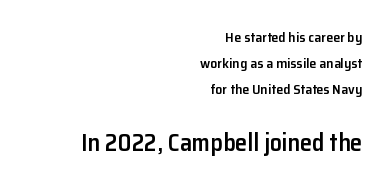
{"italic": "no", "bold": "semi", "underline": "no", "align": "right", "line_spacing_ratio": 1.85, "letter_spacing": "normal", "letter_spacing_em": 0.0, "larger_block": "second", "size_ratio": 1.71, "glyph_px": 24}
